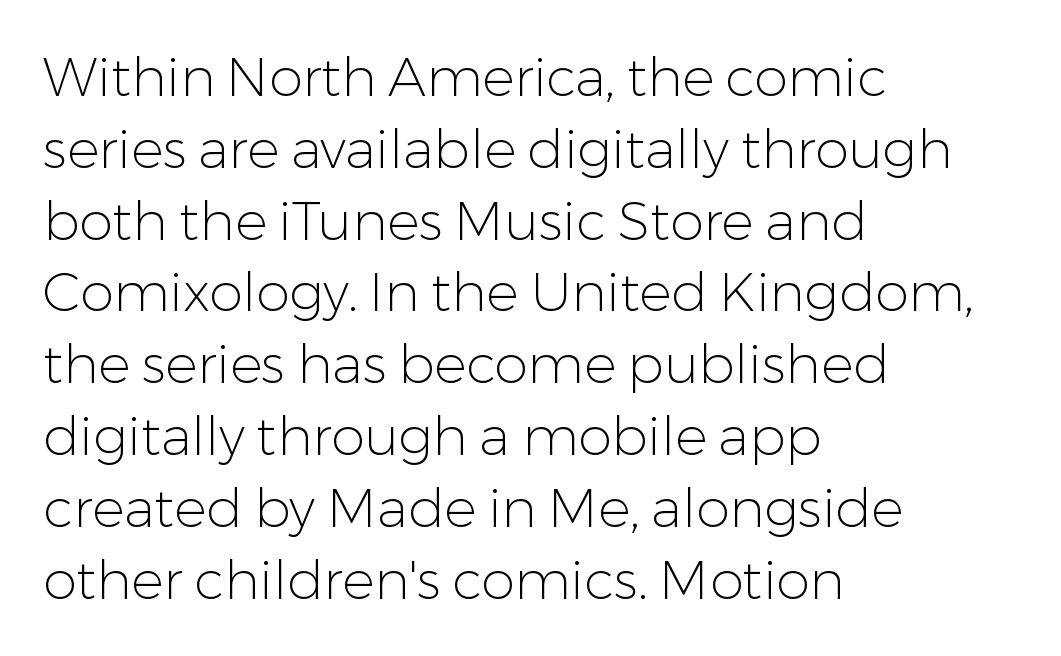
Inter-character spacing is left at the font's built-in metrics. Note the varied advance widths — an 'i' is clearly narrower than an 'm'. The gap between lines stays unmarked. In CSS terms this would be text-align: left.
